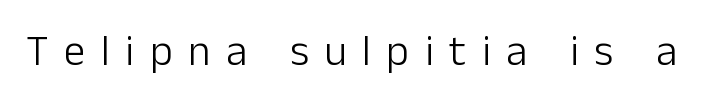
The image shows 43 px light sans-serif type, upright; set unusually wide letter spacing (+0.36 em), not underlined; low stroke contrast and a medium x-height.
